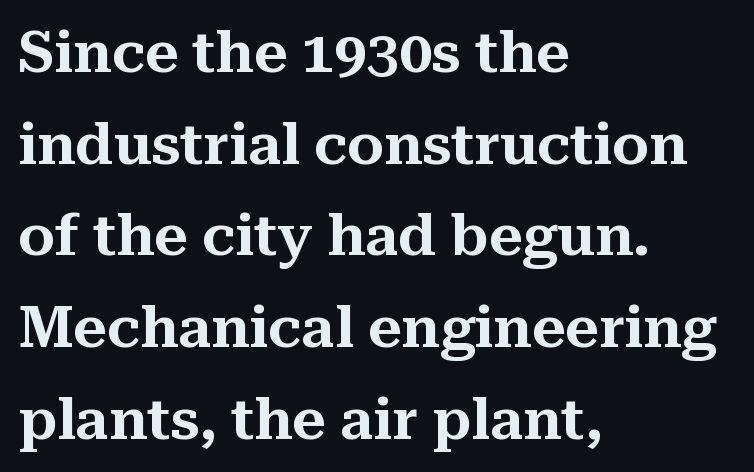
Words appear dense and cohesive because spacing is normal. The letters carry serifs — small finishing strokes at the ends of their stems. Which margin do the lines hug? The left one — the right edge is uneven. When letters stand straight like this, we call the style roman or upright. Glance below the letters and you will spot only blank space.
